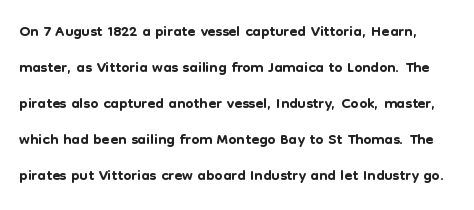
The image shows 23 px text type, upright; set normal line spacing (1.56x), normal letter spacing, not underlined.
